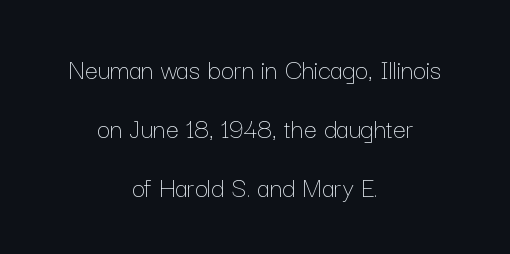
{"italic": "no", "bold": "no", "weight": "thin", "width": "normal", "stroke_contrast": "low", "x_height": "medium", "monospaced": "no", "underline": "no", "align": "center", "line_spacing": "loose", "line_spacing_ratio": 2.03, "letter_spacing": "normal", "letter_spacing_em": 0.0, "glyph_px": 29}
